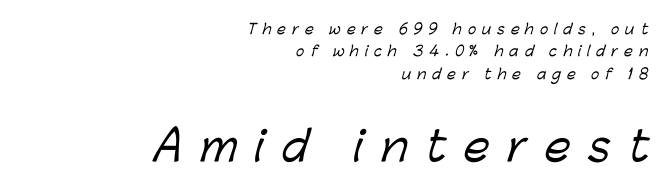
Q: Is the typeface a serif or a sans-serif typeface? A: Sans-serif.
Q: Is the text underlined? A: No.
Q: How is the paragraph aligned? A: Right-aligned.
Q: Is the spacing between letters normal or unusually wide? A: Unusually wide.
Q: Is the spacing between lines tight, normal or loose? A: Normal.
Q: Which block of text is set in a larger size, the first (top) or the second (bottom)? A: The second (bottom) one.
Q: Width (condensed, normal, or wide)? A: Normal.
Q: Stroke contrast? A: Low.
Q: x-height? A: Medium.
Q: Monospaced? A: No.
